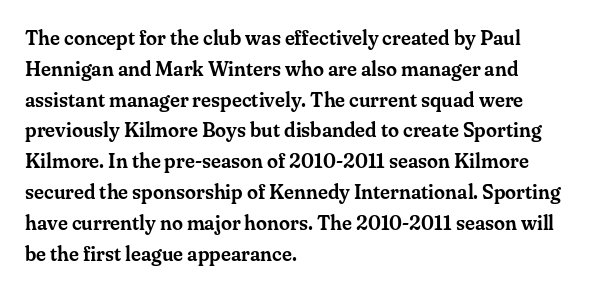
{"italic": "no", "underline": "no", "align": "left", "line_spacing": "normal", "line_spacing_ratio": 1.54, "letter_spacing": "normal", "letter_spacing_em": 0.0, "glyph_px": 20}
